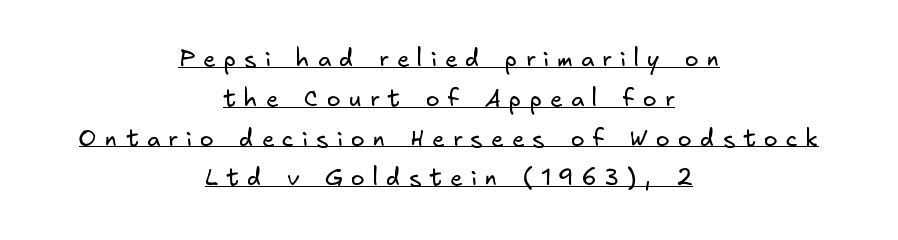
Q: Is the text bold? A: No.
Q: Is the text underlined? A: Yes.
Q: How is the paragraph aligned? A: Centered.
Q: Is the spacing between letters normal or unusually wide? A: Unusually wide.
